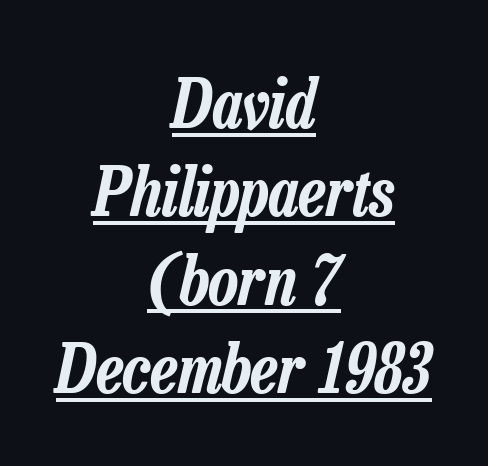
Characters are canted at an angle relative to the baseline's perpendicular. This rendering features underlined lettering. Proportional: the letters do not fall into vertical columns. Inter-character spacing is left at the font's built-in metrics.
